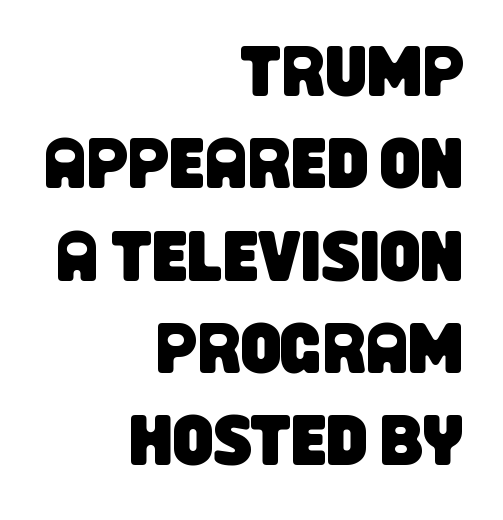
Q: Is the typeface a serif or a sans-serif typeface? A: Sans-serif.
Q: Is the text underlined? A: No.
Q: How is the paragraph aligned? A: Right-aligned.
Q: Is the spacing between letters normal or unusually wide? A: Normal.
Q: Is the spacing between lines tight, normal or loose? A: Normal.
Q: Width (condensed, normal, or wide)? A: Condensed.
Q: Stroke contrast? A: Low.
Q: x-height? A: Large.
Q: Monospaced? A: No.
